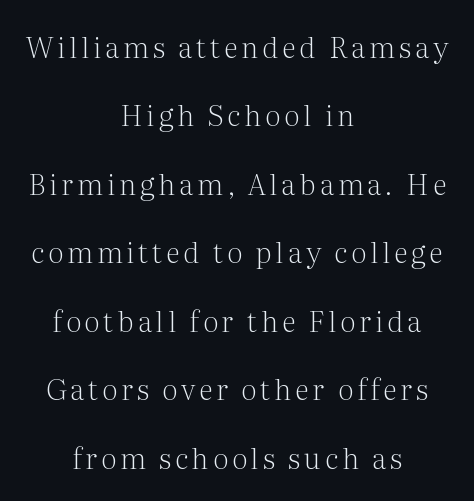
The image shows 29 px light serif type, upright; set centered, loose line spacing (2.36x), not underlined; medium stroke contrast and a medium x-height.
